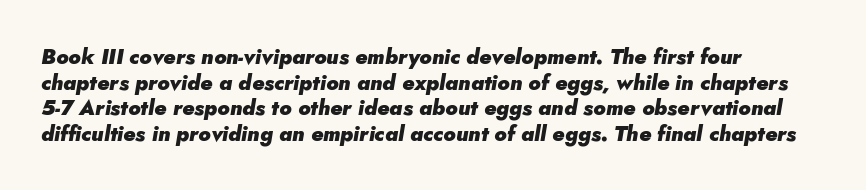
{"italic": "yes", "lean": "right", "slant_degrees": 5, "bold": "yes", "underline": "no", "align": "left", "line_spacing_ratio": 1.22, "letter_spacing": "normal", "letter_spacing_em": 0.0, "glyph_px": 21}
